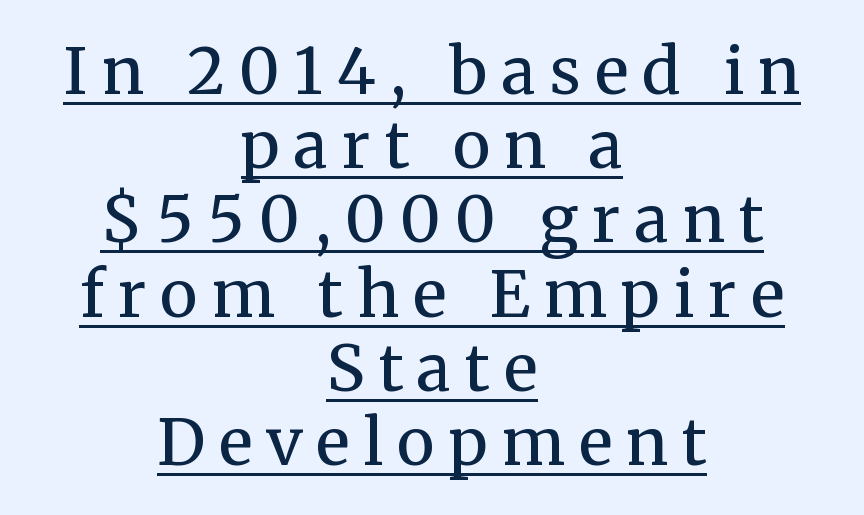
The image shows 64 px regular-weight serif type, upright; set centered, line spacing 1.16x, unusually wide letter spacing (+0.22 em), underlined; medium stroke contrast and a medium x-height.
